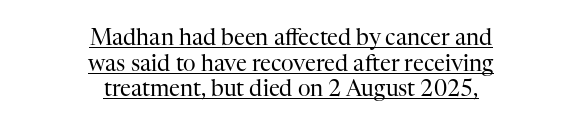
The image shows 22 px text type, upright; set centered, line spacing 1.16x, normal letter spacing, underlined.
